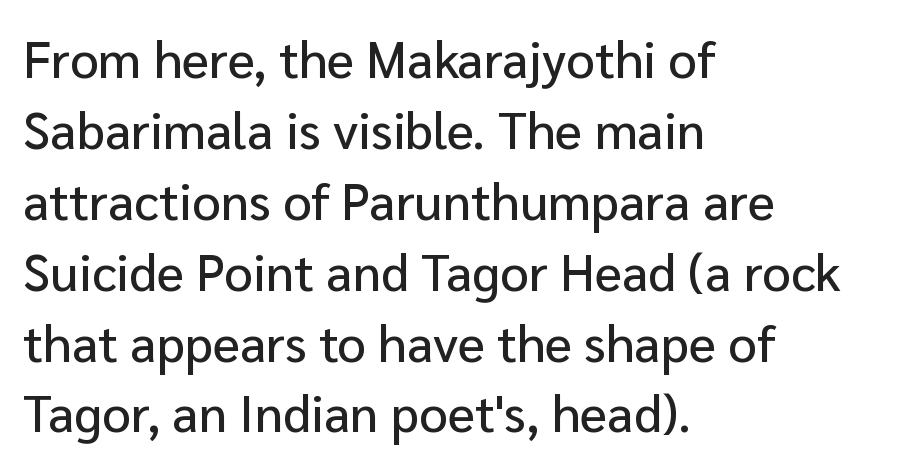
Q: Is the text italic (slanted)? A: No, it is upright.
Q: Is the typeface a serif or a sans-serif typeface? A: Sans-serif.
Q: Is the text underlined? A: No.
Q: How is the paragraph aligned? A: Left-aligned.
Q: Is the spacing between letters normal or unusually wide? A: Normal.
Q: Is the spacing between lines tight, normal or loose? A: Normal.
Q: Width (condensed, normal, or wide)? A: Normal.
Q: Stroke contrast? A: Low.
Q: x-height? A: Medium.
Q: Monospaced? A: No.
